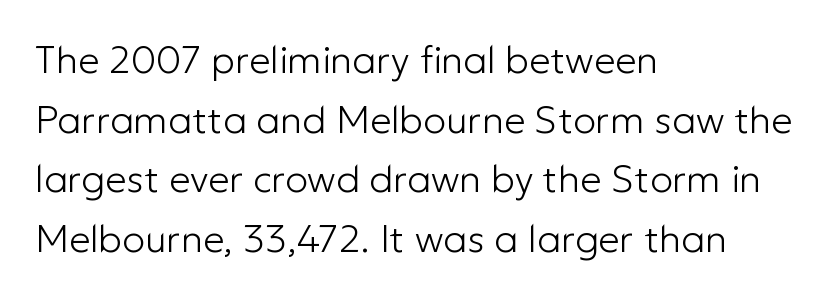
{"serif": "no", "italic": "no", "bold": "no", "weight": "light", "width": "normal", "stroke_contrast": "low", "x_height": "medium", "monospaced": "no", "underline": "no", "align": "left", "line_spacing": "normal", "line_spacing_ratio": 1.57, "letter_spacing": "normal", "letter_spacing_em": 0.0, "glyph_px": 38}
